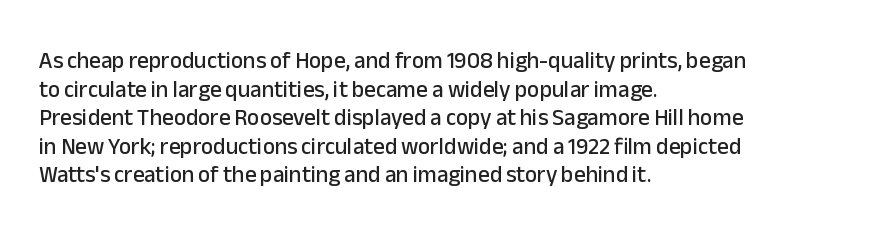
Each line starts at the same left margin while the right side varies. This sample uses plain, unmodified letter spacing. Only glyphs here, with clear space below each row. The letters stand upright; this is a roman face.
